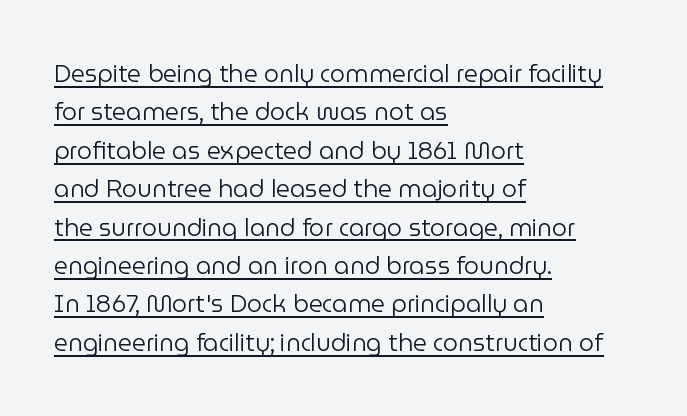
In CSS terms this would be text-align: left. You could call the tracking neutral — neither tight nor loose. Somebody hit Ctrl+U on this one — the words are underlined. Italic: no, the glyphs are upright roman.
